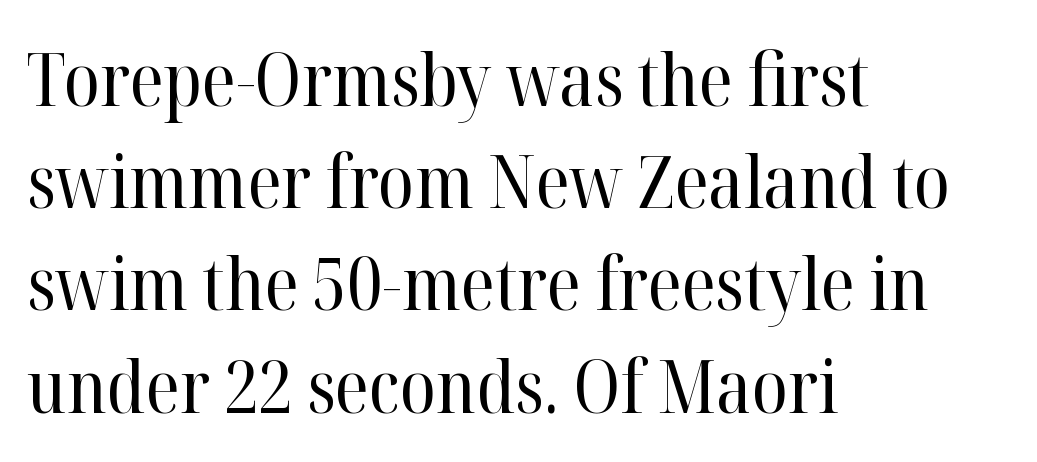
Q: Is the text bold? A: No.
Q: Is the text italic (slanted)? A: No, it is upright.
Q: Is the typeface a serif or a sans-serif typeface? A: Serif.
Q: Is the text underlined? A: No.
Q: How is the paragraph aligned? A: Left-aligned.
Q: Is the spacing between letters normal or unusually wide? A: Normal.
Q: Is the spacing between lines tight, normal or loose? A: Normal.
Q: Width (condensed, normal, or wide)? A: Normal.
Q: Stroke contrast? A: High.
Q: x-height? A: Medium.
Q: Monospaced? A: No.
